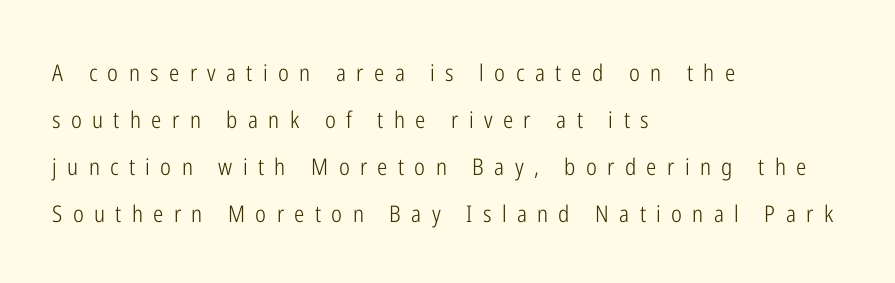
The space directly below the letters is spotless. This rendering uses left alignment, leaving the right contour irregular. This is roman type, the default non-slanted kind. The face used here is rendered with a markedly widened letterfit. Compared with a typical body face, this is equally light or lighter still. The lines are spread far apart with generous leading.
